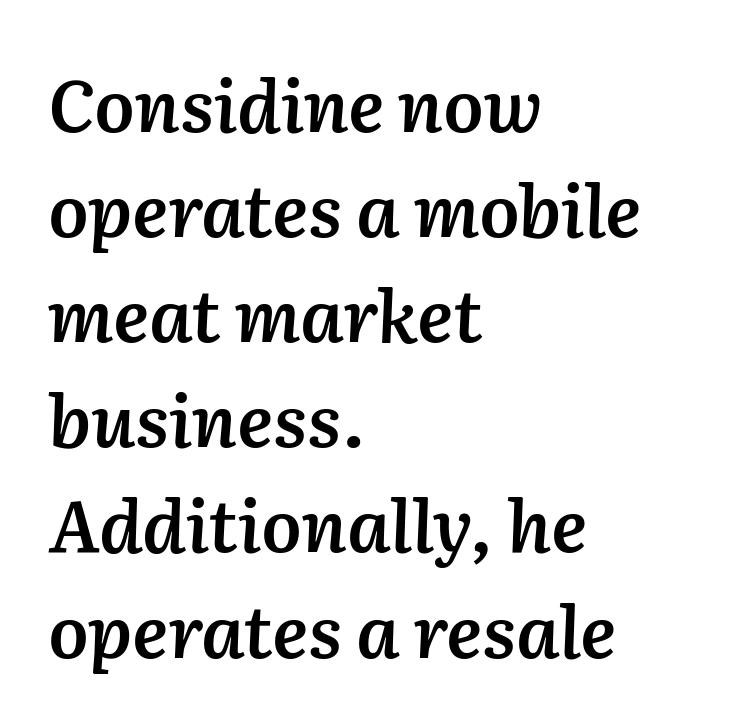
The image shows 72 px semibold type, italic (leaning right); set left-aligned, normal line spacing (1.46x), normal letter spacing, not underlined; medium stroke contrast and a medium x-height.
